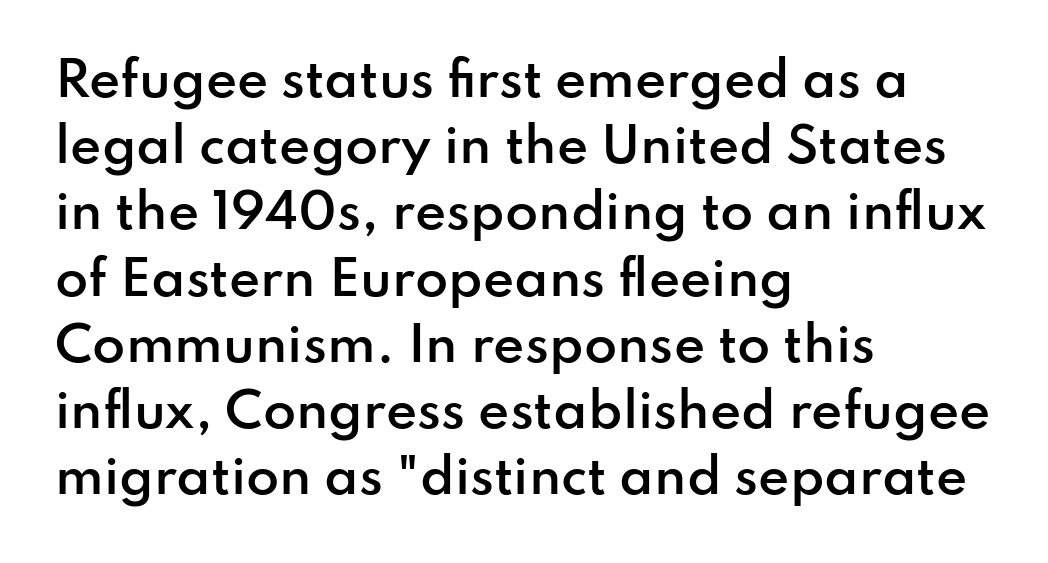
The image shows 48 px semibold sans-serif type, upright; set left-aligned, normal line spacing (1.38x), normal letter spacing, not underlined; low stroke contrast and a small x-height.
